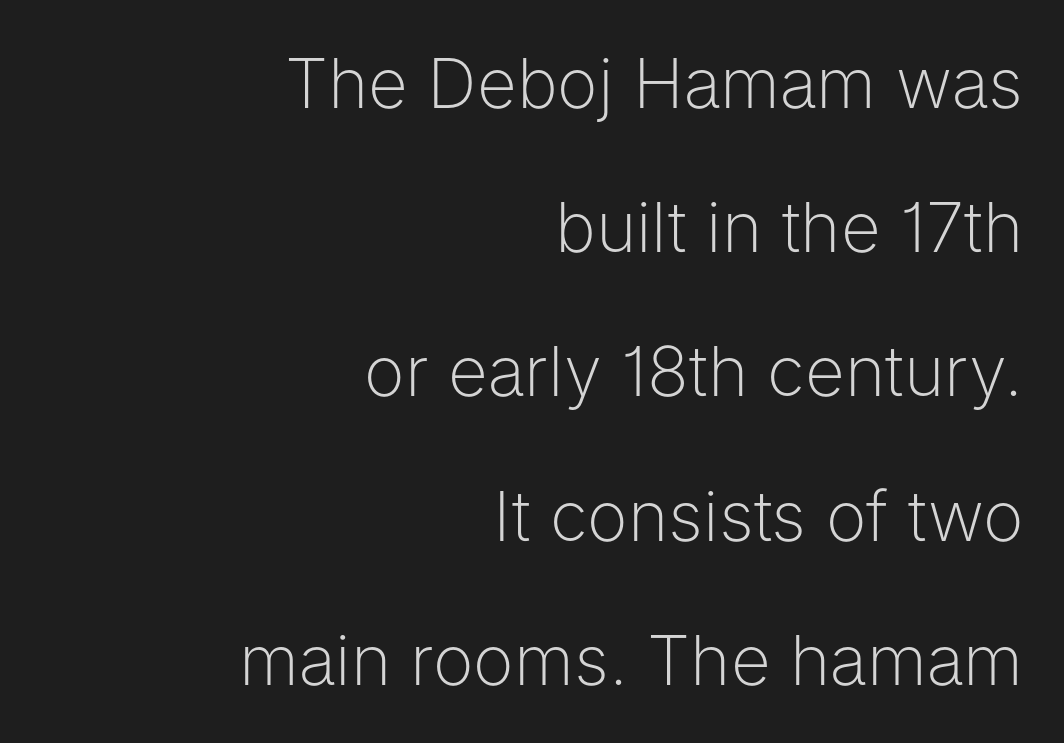
{"serif": "no", "italic": "no", "bold": "no", "weight": "light", "width": "normal", "stroke_contrast": "low", "x_height": "medium", "monospaced": "no", "underline": "no", "align": "right", "line_spacing": "loose", "line_spacing_ratio": 2.09, "letter_spacing": "normal", "letter_spacing_em": 0.0, "glyph_px": 69}
